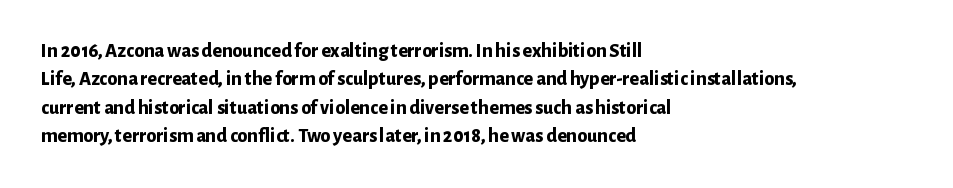
The image shows 20 px bold type, upright; set left-aligned, normal line spacing (1.42x), normal letter spacing, not underlined.
